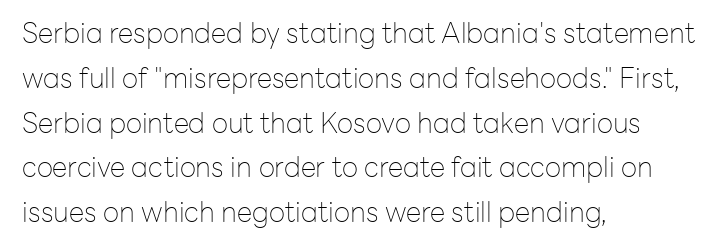
Q: Is the text bold? A: No.
Q: Is the text italic (slanted)? A: No, it is upright.
Q: Is the typeface a serif or a sans-serif typeface? A: Sans-serif.
Q: Is the text underlined? A: No.
Q: How is the paragraph aligned? A: Left-aligned.
Q: Is the spacing between letters normal or unusually wide? A: Normal.
Q: Is the spacing between lines tight, normal or loose? A: Normal.
Q: Width (condensed, normal, or wide)? A: Normal.
Q: Stroke contrast? A: Low.
Q: x-height? A: Medium.
Q: Monospaced? A: No.
